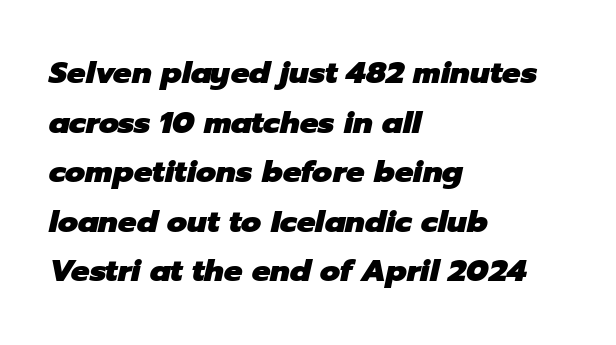
Emphasis-style slanted type is in use. The designer left line spacing at the default. Typesetter's note: full bold, strokes at maximum text heaviness. The letters sit at their default tracking, neither squeezed nor spread. Proportional: the letters do not fall into vertical columns. Horizontally, the lines are justified to the leading edge only.
